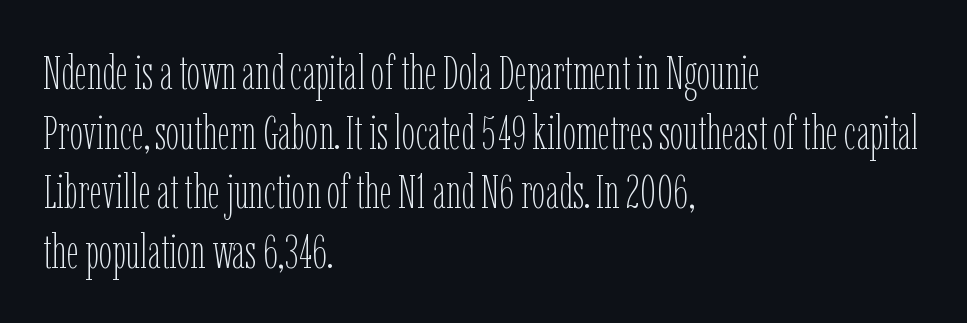
{"italic": "no", "bold": "no", "weight": "thin", "width": "condensed", "stroke_contrast": "low", "x_height": "medium", "monospaced": "no", "underline": "no", "align": "left", "line_spacing_ratio": 1.24, "letter_spacing": "normal", "letter_spacing_em": 0.0, "glyph_px": 48}
